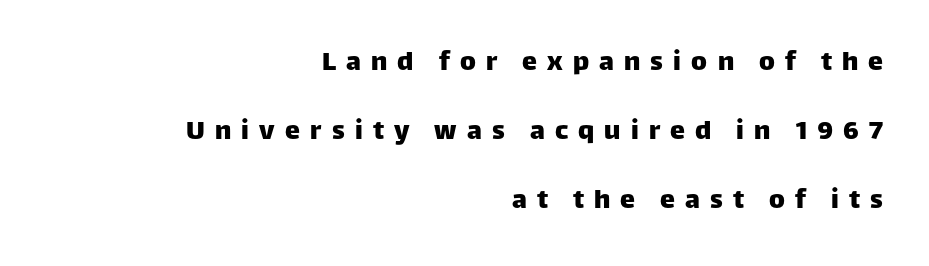
The letters advance in unequal steps, a hallmark of proportional type. Right-aligned paragraph, ragged on the left. The passage shown is typeset with a sans-serif family. Leading: increased. The space directly below the letters is spotless. The letters are spread apart with noticeably loose tracking.
